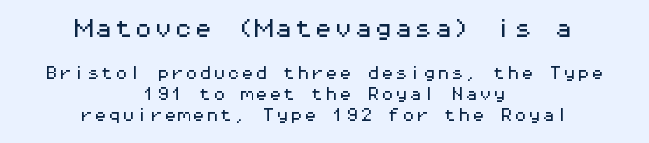
Q: Is the text italic (slanted)? A: No, it is upright.
Q: Is the text underlined? A: No.
Q: How is the paragraph aligned? A: Centered.
Q: Is the spacing between letters normal or unusually wide? A: Normal.
Q: Is the spacing between lines tight, normal or loose? A: Normal.
Q: Which block of text is set in a larger size, the first (top) or the second (bottom)? A: The first (top) one.
